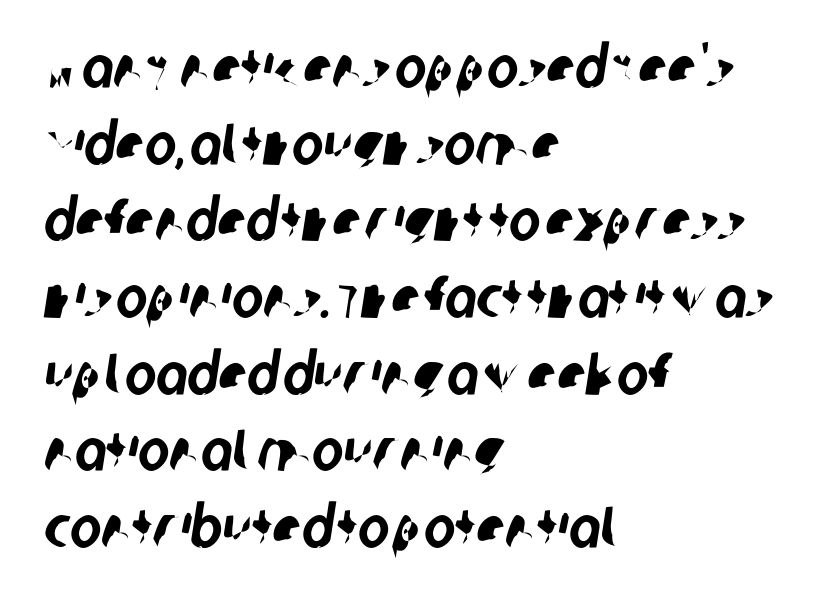
Q: Is the typeface a serif or a sans-serif typeface? A: Sans-serif.
Q: Is the text underlined? A: No.
Q: How is the paragraph aligned? A: Left-aligned.
Q: Is the spacing between letters normal or unusually wide? A: Normal.
Q: Is the spacing between lines tight, normal or loose? A: Normal.
Q: Width (condensed, normal, or wide)? A: Condensed.
Q: Stroke contrast? A: Low.
Q: x-height? A: Large.
Q: Monospaced? A: No.
